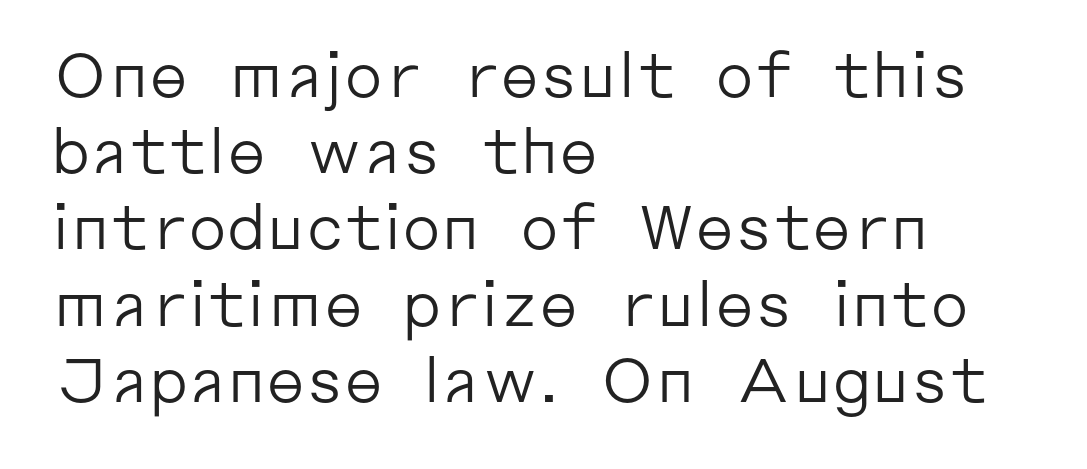
Q: Is the text bold? A: No.
Q: Is the text italic (slanted)? A: No, it is upright.
Q: Is the typeface a serif or a sans-serif typeface? A: Sans-serif.
Q: Is the text underlined? A: No.
Q: How is the paragraph aligned? A: Left-aligned.
Q: Is the spacing between letters normal or unusually wide? A: Normal.
Q: Is the spacing between lines tight, normal or loose? A: Normal.
Q: Width (condensed, normal, or wide)? A: Normal.
Q: Stroke contrast? A: Low.
Q: x-height? A: Medium.
Q: Monospaced? A: No.
